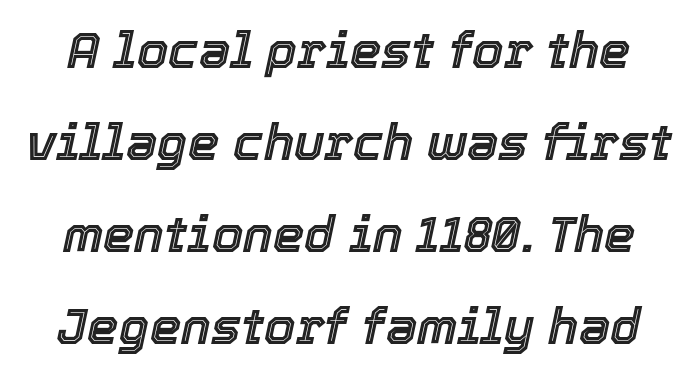
{"italic": "yes", "lean": "right", "slant_degrees": 12, "width": "normal", "x_height": "medium", "monospaced": "no", "underline": "no", "line_spacing_ratio": 1.84, "letter_spacing": "normal", "letter_spacing_em": 0.0, "glyph_px": 50}
